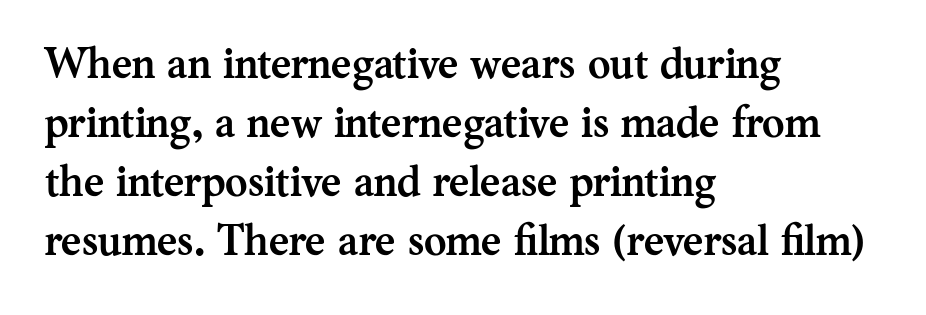
Q: Is the text bold? A: Yes.
Q: Is the text italic (slanted)? A: No, it is upright.
Q: Is the typeface a serif or a sans-serif typeface? A: Serif.
Q: Is the text underlined? A: No.
Q: How is the paragraph aligned? A: Left-aligned.
Q: Is the spacing between letters normal or unusually wide? A: Normal.
Q: Is the spacing between lines tight, normal or loose? A: Normal.
Q: Width (condensed, normal, or wide)? A: Normal.
Q: Stroke contrast? A: Medium.
Q: x-height? A: Medium.
Q: Monospaced? A: No.
